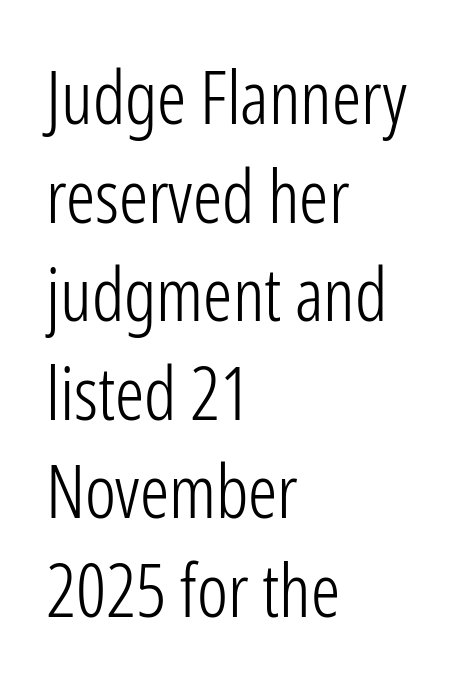
The image shows 73 px light, condensed sans-serif type, upright; set left-aligned, normal line spacing (1.35x), normal letter spacing, not underlined; low stroke contrast and a medium x-height.
